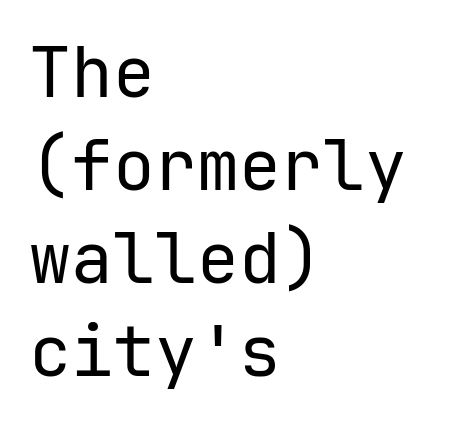
{"serif": "no", "italic": "no", "bold": "no", "weight": "regular", "width": "normal", "stroke_contrast": "low", "x_height": "medium", "underline": "no", "align": "left", "line_spacing": "normal", "line_spacing_ratio": 1.33, "letter_spacing": "normal", "letter_spacing_em": 0.0, "glyph_px": 70}
